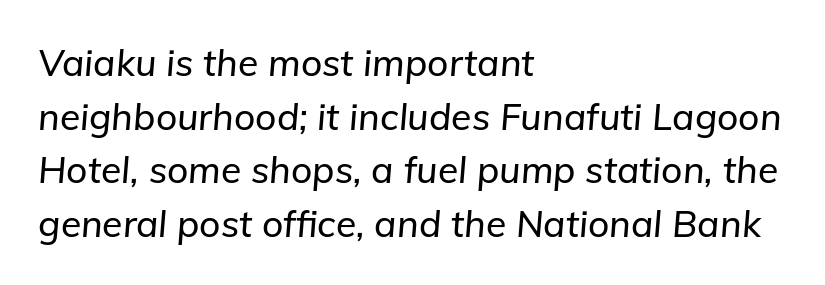
Q: Is the text italic (slanted)? A: Yes, it leans right by about 5 degrees.
Q: Is the text underlined? A: No.
Q: How is the paragraph aligned? A: Left-aligned.
Q: Is the spacing between letters normal or unusually wide? A: Normal.
Q: Is the spacing between lines tight, normal or loose? A: Normal.
Q: Width (condensed, normal, or wide)? A: Normal.
Q: Stroke contrast? A: Low.
Q: x-height? A: Medium.
Q: Monospaced? A: No.
